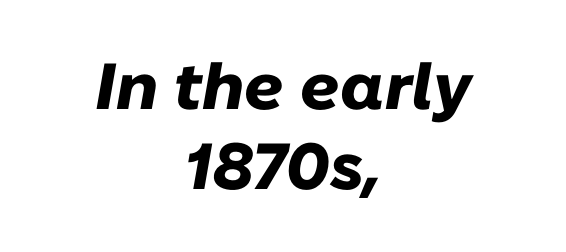
A bare baseline throughout the passage. Its strokes are broad and dark, the hallmark of bold type. Is the letter spacing exaggerated? No — it looks like the ordinary default. Character widths vary here, with narrow letters taking less room than wide ones.
